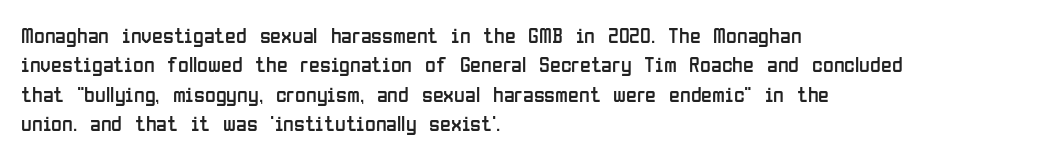
Bare-footed words on every line. Every stem runs plumb, perpendicular to the baseline. The typesetting does not lean heavy: it is not bold. Tracking value appears to be zero — textbook default spacing. The vertical gap from one line to the next is medium.
